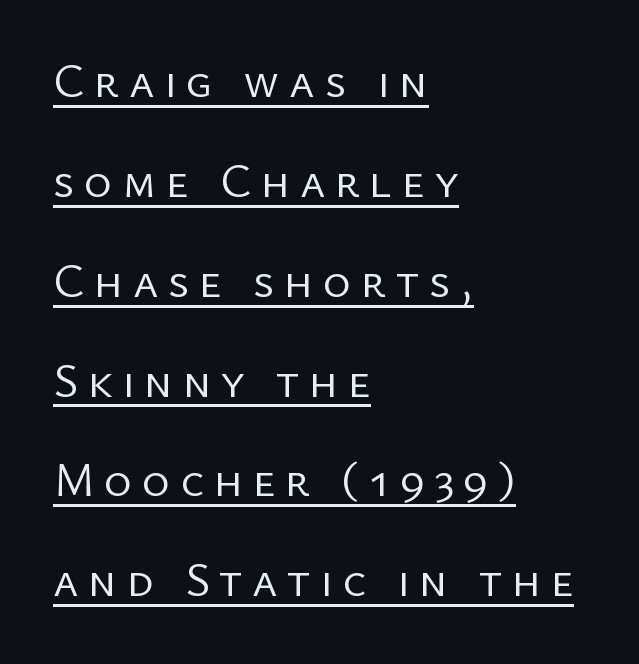
The image shows 48 px regular-weight sans-serif type, upright; set left-aligned, loose line spacing (2.08x), unusually wide letter spacing (+0.2 em), underlined; low stroke contrast and a medium x-height.
